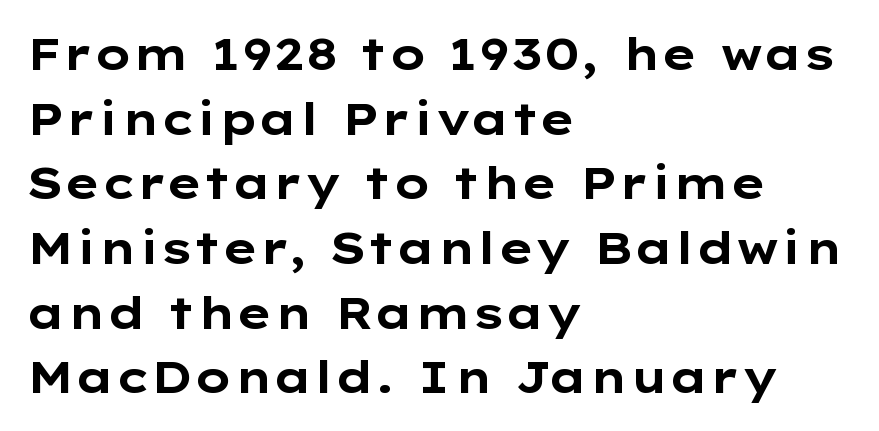
{"serif": "no", "italic": "no", "bold": "yes", "weight": "bold", "width": "wide", "stroke_contrast": "low", "x_height": "medium", "monospaced": "no", "underline": "no", "align": "left", "line_spacing": "normal", "line_spacing_ratio": 1.47, "letter_spacing": "normal", "letter_spacing_em": 0.0, "glyph_px": 44}
